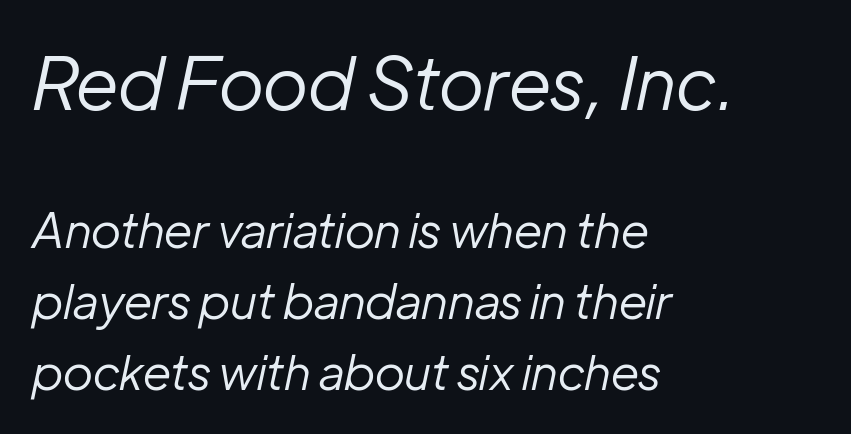
A typesetter would call this proportional, since set widths differ per character. There is no visible air inserted between adjacent glyphs. Vertical spacing — default. The passage shown leans; its letterforms are oblique. Words float on clear page, feet unadorned. Two sizes are in play, and the larger belongs to the first block.
